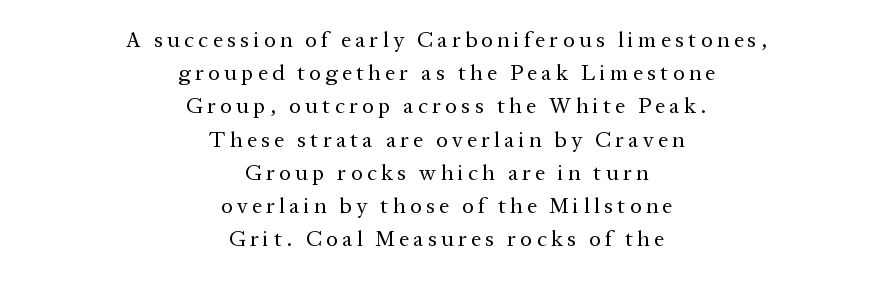
The letters stand straight up with perfectly vertical stems. One-word summary of the alignment: center. The passage shown is not bold in any degree. What stands out about the letter spacing? Its width — letters are far apart. Anything drawn beneath the words? Only blank space. Regular leading.
